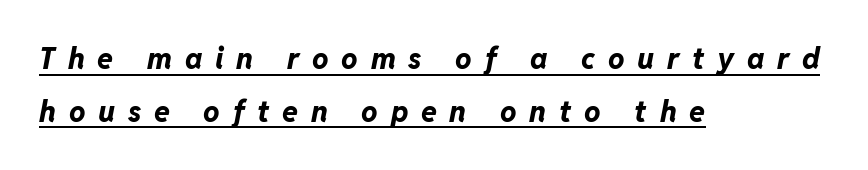
{"italic": "yes", "lean": "right", "slant_degrees": 11, "bold": "yes", "weight": "bold", "width": "normal", "stroke_contrast": "low", "x_height": "medium", "monospaced": "no", "underline": "yes", "align": "left", "line_spacing_ratio": 1.82, "letter_spacing": "wide", "letter_spacing_em": 0.44, "glyph_px": 29}
